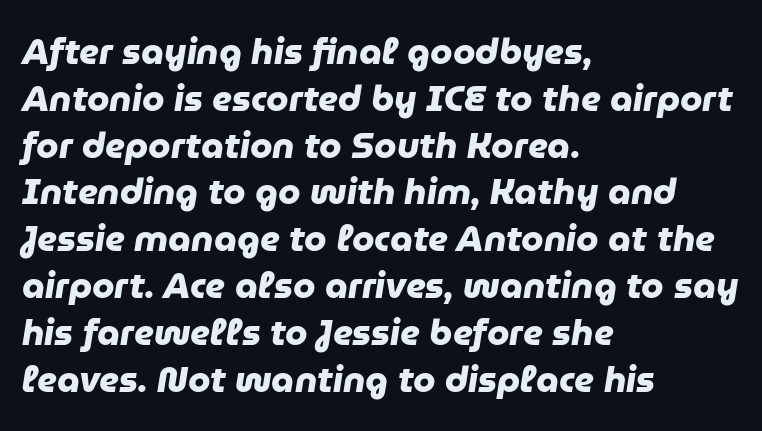
The image shows 36 px heavy sans-serif type; set left-aligned, normal line spacing (1.3x), normal letter spacing, not underlined; low stroke contrast and a medium x-height.
